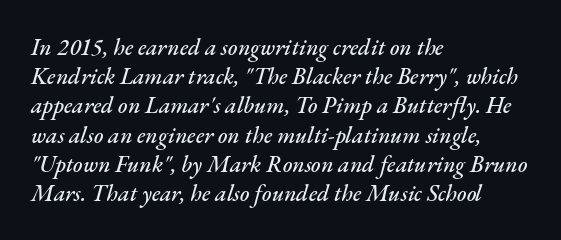
Q: Is the text italic (slanted)? A: Yes, it leans right by about 17 degrees.
Q: Is the text underlined? A: No.
Q: How is the paragraph aligned? A: Left-aligned.
Q: Is the spacing between letters normal or unusually wide? A: Normal.
Q: Is the spacing between lines tight, normal or loose? A: Normal.
